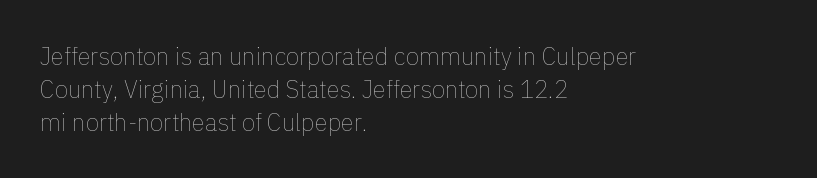
{"italic": "no", "bold": "no", "underline": "no", "align": "left", "line_spacing": "normal", "line_spacing_ratio": 1.37, "letter_spacing": "normal", "letter_spacing_em": 0.0, "glyph_px": 24}
